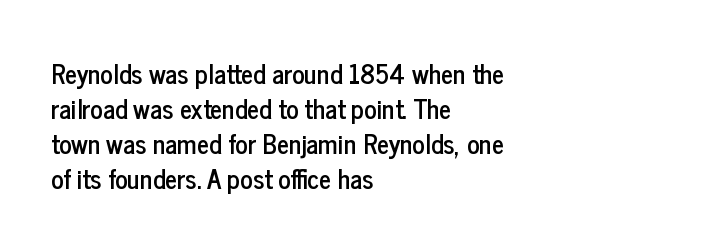
Q: Is the text italic (slanted)? A: No, it is upright.
Q: Is the text underlined? A: No.
Q: How is the paragraph aligned? A: Left-aligned.
Q: Is the spacing between letters normal or unusually wide? A: Normal.
Q: Is the spacing between lines tight, normal or loose? A: Normal.
